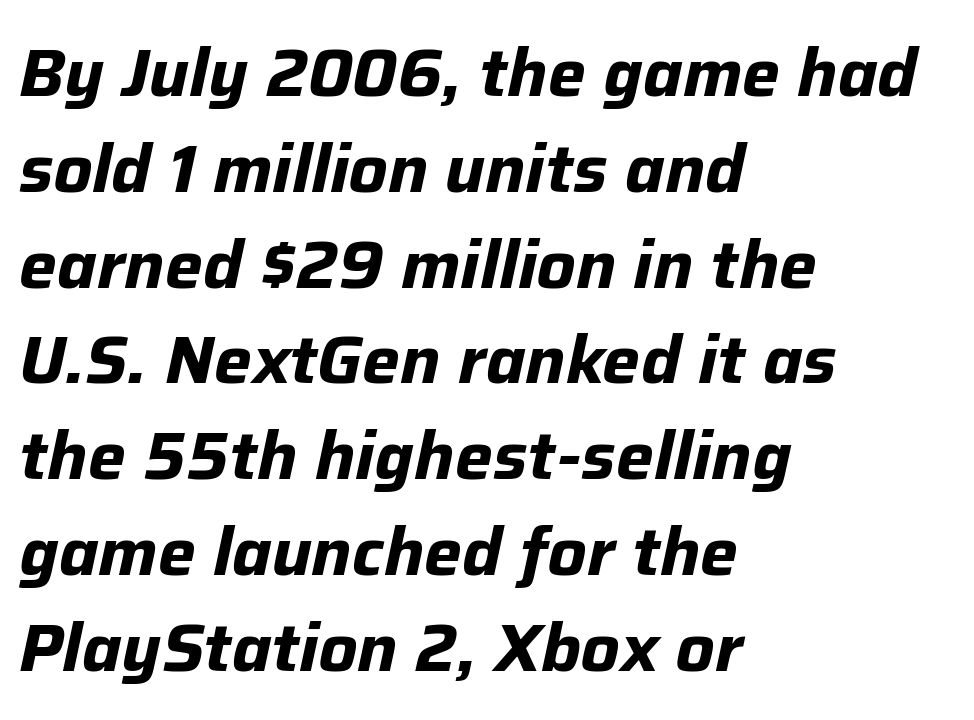
{"italic": "yes", "lean": "right", "slant_degrees": 12, "bold": "yes", "weight": "bold", "width": "normal", "stroke_contrast": "low", "x_height": "medium", "monospaced": "no", "underline": "no", "align": "left", "line_spacing": "normal", "line_spacing_ratio": 1.43, "letter_spacing": "normal", "letter_spacing_em": 0.0, "glyph_px": 67}
